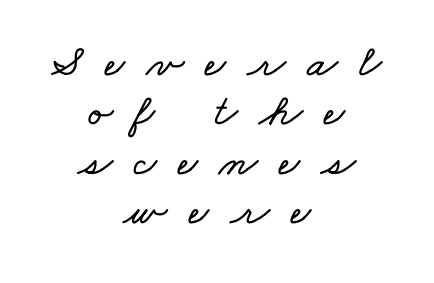
Is there much room between lines? No — they nearly touch. The string is rendered with underlining switched off. The paragraph shown floats in the horizontal middle. The type is letterspaced generously, with wide tracking.
